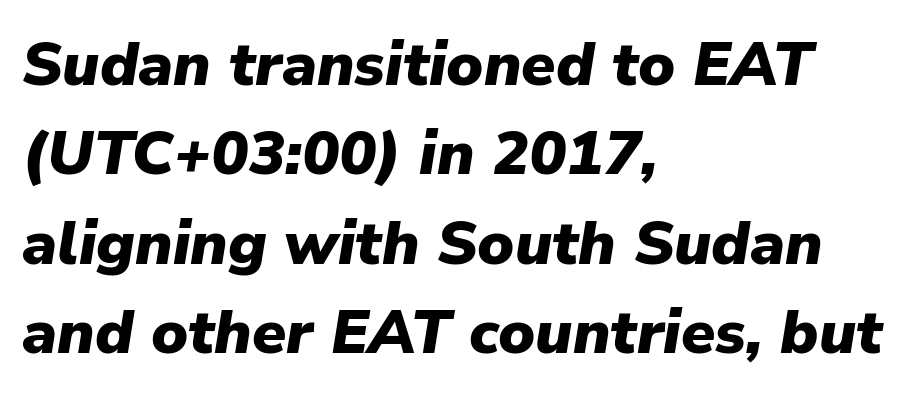
The image shows 62 px heavy type, italic (leaning right); set left-aligned, normal line spacing (1.44x), normal letter spacing, not underlined; low stroke contrast and a medium x-height.
